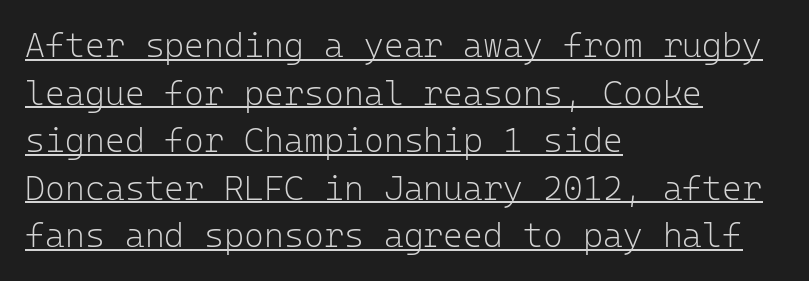
{"serif": "no", "italic": "no", "bold": "no", "weight": "light", "width": "normal", "stroke_contrast": "low", "x_height": "medium", "monospaced": "yes", "underline": "yes", "align": "left", "line_spacing": "normal", "line_spacing_ratio": 1.4, "letter_spacing": "normal", "letter_spacing_em": 0.0, "glyph_px": 34}
